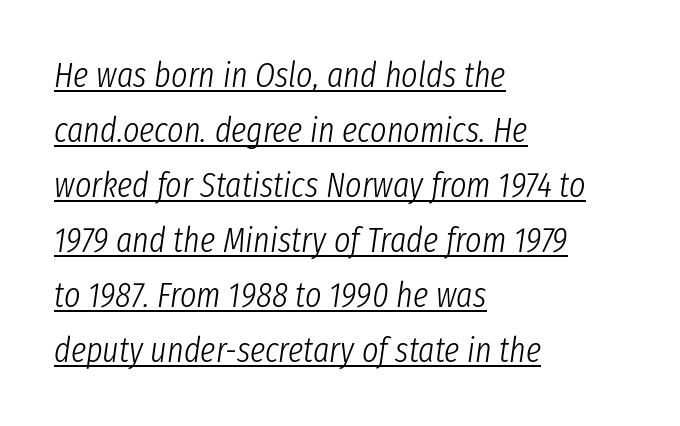
The image shows 35 px light, condensed type, italic (leaning right); set left-aligned, normal line spacing (1.57x), normal letter spacing, underlined; low stroke contrast and a medium x-height.
